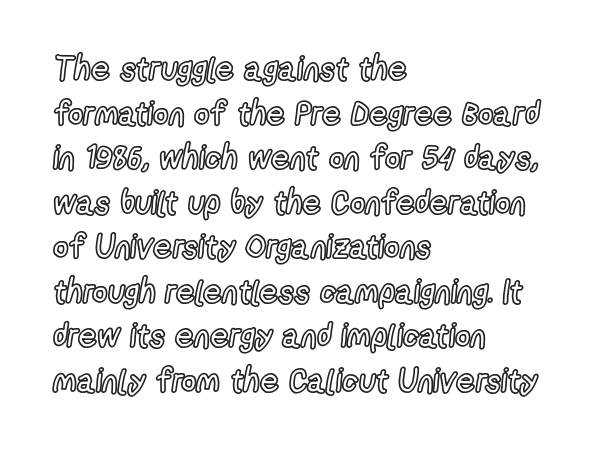
Q: Is the text italic (slanted)? A: Yes.
Q: Is the text underlined? A: No.
Q: How is the paragraph aligned? A: Left-aligned.
Q: Is the spacing between letters normal or unusually wide? A: Normal.
Q: Is the spacing between lines tight, normal or loose? A: Normal.
Q: Width (condensed, normal, or wide)? A: Condensed.
Q: x-height? A: Medium.
Q: Monospaced? A: No.
